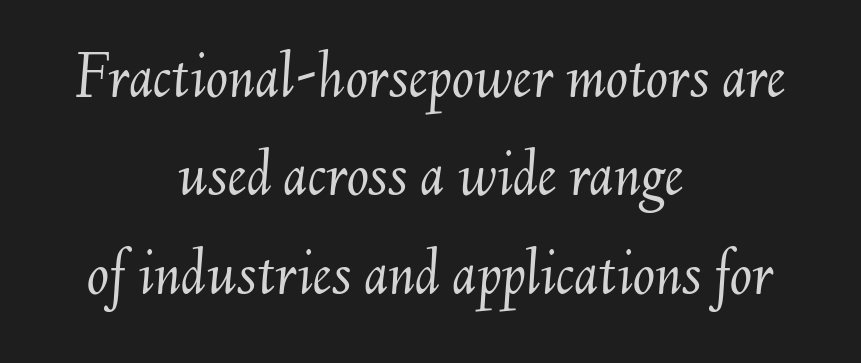
Q: Is the text bold? A: No.
Q: Is the text italic (slanted)? A: Yes, it leans right by about 6 degrees.
Q: Is the text underlined? A: No.
Q: How is the paragraph aligned? A: Centered.
Q: Is the spacing between letters normal or unusually wide? A: Normal.
Q: Is the spacing between lines tight, normal or loose? A: Normal.
Q: Width (condensed, normal, or wide)? A: Normal.
Q: Stroke contrast? A: Medium.
Q: x-height? A: Small.
Q: Monospaced? A: No.
